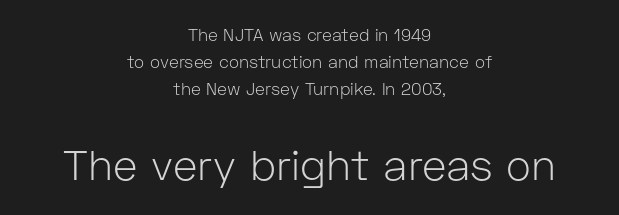
The image shows 42 px light sans-serif type, upright; set centered, normal line spacing (1.58x), normal letter spacing, not underlined; the second (bottom) block is 2.47x larger; low stroke contrast and a medium x-height.
